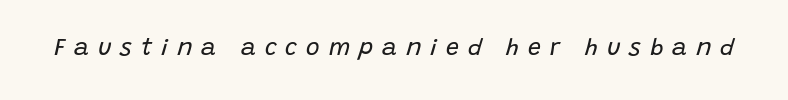
This rendering widens character spacing well past its baseline value. Caption: face not bold, strokes unweighted. Underlining? Definitely not there. The letters are slanted; this is an italic face.
